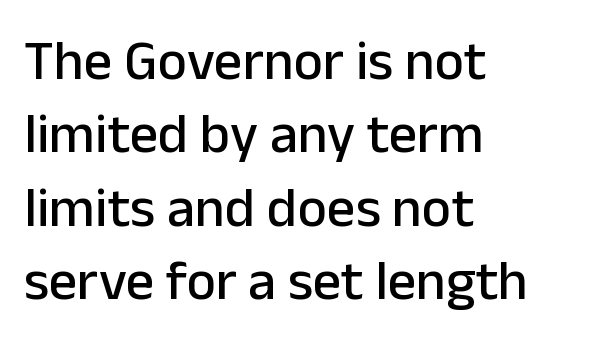
{"serif": "no", "italic": "no", "width": "normal", "stroke_contrast": "low", "x_height": "medium", "monospaced": "no", "underline": "no", "align": "left", "line_spacing": "normal", "line_spacing_ratio": 1.31, "letter_spacing": "normal", "letter_spacing_em": 0.0, "glyph_px": 56}
